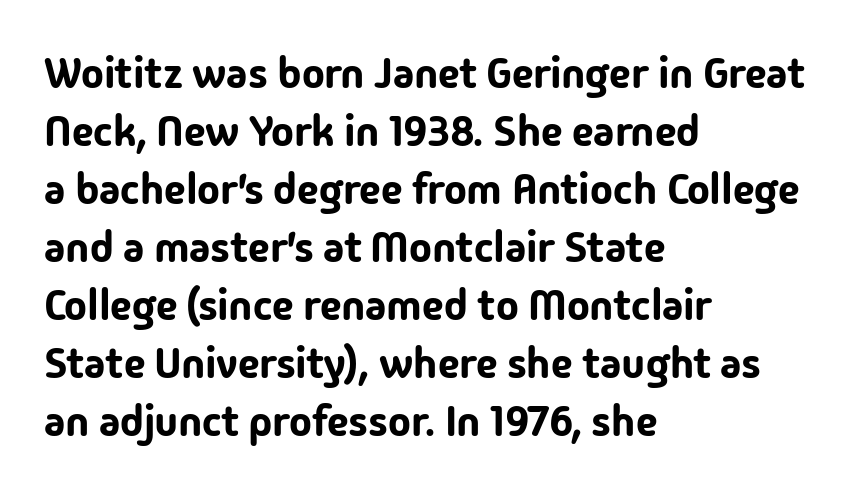
The image shows 43 px sans-serif type, upright; set left-aligned, normal line spacing (1.35x), normal letter spacing, not underlined; low stroke contrast and a medium x-height.
